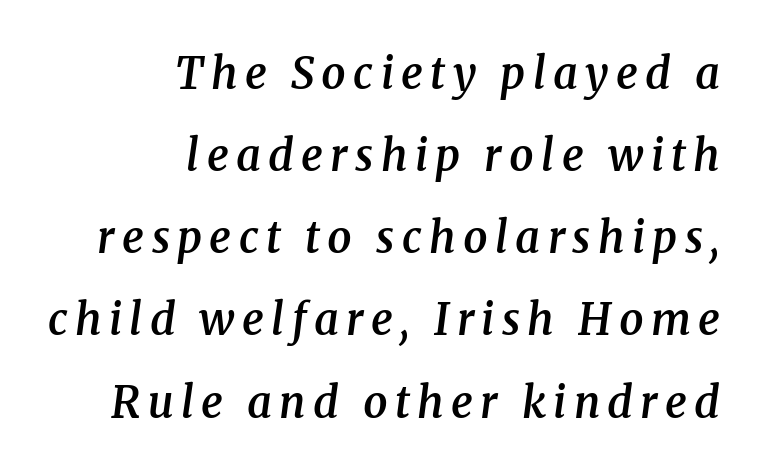
Q: Is the text bold? A: Semi-bold.
Q: Is the text italic (slanted)? A: Yes, it leans right by about 8 degrees.
Q: Is the typeface a serif or a sans-serif typeface? A: Serif.
Q: Is the text underlined? A: No.
Q: How is the paragraph aligned? A: Right-aligned.
Q: Is the spacing between lines tight, normal or loose? A: Loose.
Q: Width (condensed, normal, or wide)? A: Normal.
Q: Stroke contrast? A: Medium.
Q: x-height? A: Medium.
Q: Monospaced? A: No.
